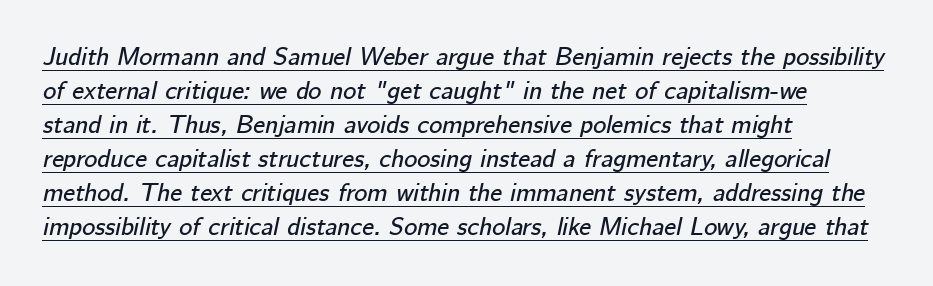
Honestly, the letter spacing is just normal — you wouldn't notice it. Leading: standard. Tall strokes in this sample are angled rather than plumb. The lettering is marked with a stroke running underneath it. Notice how the passage keeps a crisp vertical edge on the left only.
